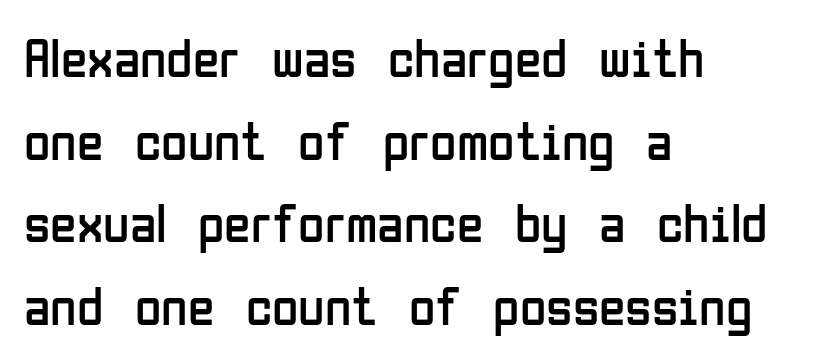
Q: Is the text bold? A: No.
Q: Is the text italic (slanted)? A: No, it is upright.
Q: Is the typeface a serif or a sans-serif typeface? A: Sans-serif.
Q: Is the text underlined? A: No.
Q: How is the paragraph aligned? A: Left-aligned.
Q: Is the spacing between letters normal or unusually wide? A: Normal.
Q: Is the spacing between lines tight, normal or loose? A: Normal.
Q: Width (condensed, normal, or wide)? A: Condensed.
Q: Stroke contrast? A: Low.
Q: x-height? A: Medium.
Q: Monospaced? A: No.
